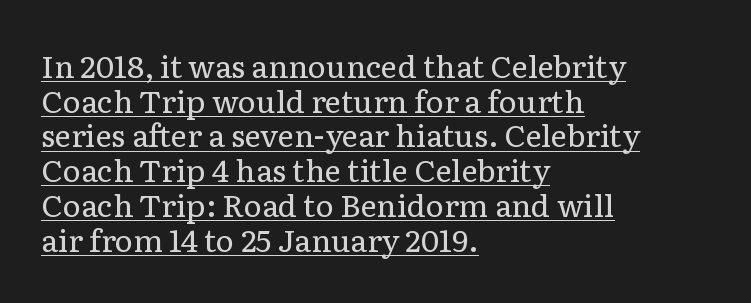
{"serif": "yes", "italic": "no", "bold": "no", "weight": "regular", "width": "normal", "stroke_contrast": "low", "x_height": "medium", "monospaced": "no", "underline": "yes", "align": "left", "line_spacing": "tight", "line_spacing_ratio": 1.12, "letter_spacing": "normal", "letter_spacing_em": 0.0, "glyph_px": 31}
